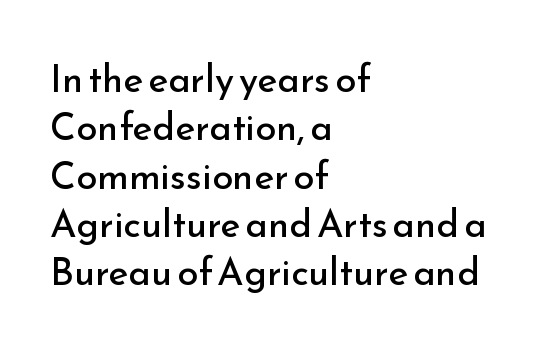
Q: Is the text bold? A: No.
Q: Is the text italic (slanted)? A: No, it is upright.
Q: Is the typeface a serif or a sans-serif typeface? A: Sans-serif.
Q: Is the text underlined? A: No.
Q: How is the paragraph aligned? A: Left-aligned.
Q: Is the spacing between letters normal or unusually wide? A: Normal.
Q: Is the spacing between lines tight, normal or loose? A: Normal.
Q: Width (condensed, normal, or wide)? A: Normal.
Q: Stroke contrast? A: Low.
Q: x-height? A: Small.
Q: Monospaced? A: No.
